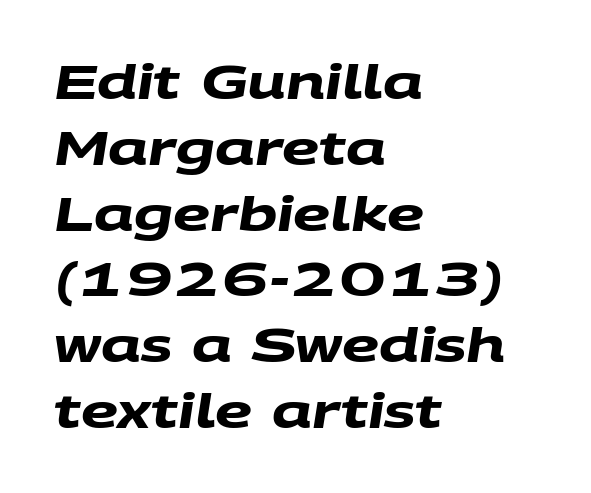
Only glyphs here, with clear space below each row. Set as a true bold cut, around the 700 mark. Check where the strokes stop: nothing finishes them off — pure sans. Quick note: interline space is typical.
